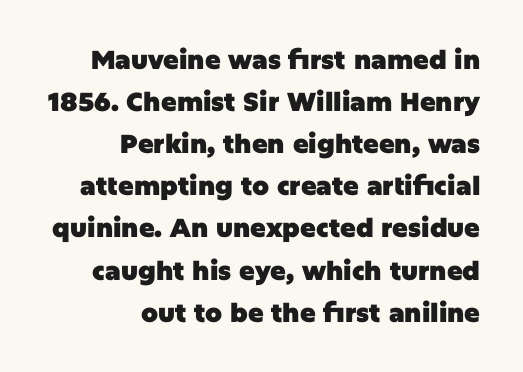
{"italic": "no", "bold": "yes", "underline": "no", "align": "right", "line_spacing": "normal", "line_spacing_ratio": 1.62, "letter_spacing": "normal", "letter_spacing_em": 0.0, "glyph_px": 26}
